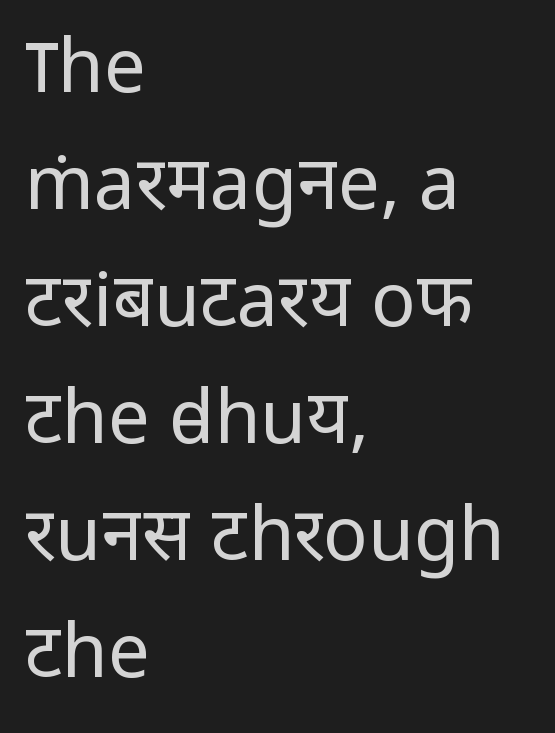
Q: Is the text bold? A: No.
Q: Is the text italic (slanted)? A: No, it is upright.
Q: Is the typeface a serif or a sans-serif typeface? A: Sans-serif.
Q: Is the text underlined? A: No.
Q: How is the paragraph aligned? A: Left-aligned.
Q: Is the spacing between letters normal or unusually wide? A: Normal.
Q: Is the spacing between lines tight, normal or loose? A: Normal.
Q: Width (condensed, normal, or wide)? A: Normal.
Q: Stroke contrast? A: Low.
Q: x-height? A: Medium.
Q: Monospaced? A: No.
